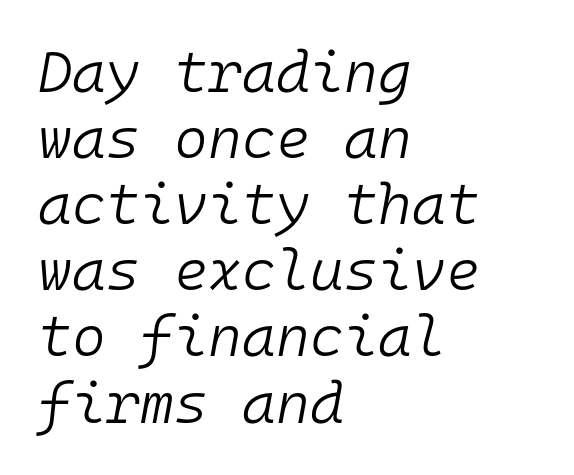
You could barely slide anything between these rows. The typesetter chose a ragged-right arrangement here. The passage shown has conventional tracking throughout. The cut favours lightness, reaching ordinary text weight at its darkest. Does the lettering tilt? It does — this is italic.
